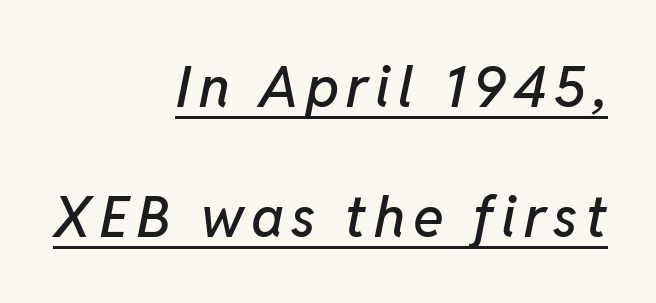
The image shows 57 px text type, italic (leaning right); set right-aligned, loose line spacing (2.28x), underlined; low stroke contrast and a medium x-height.
